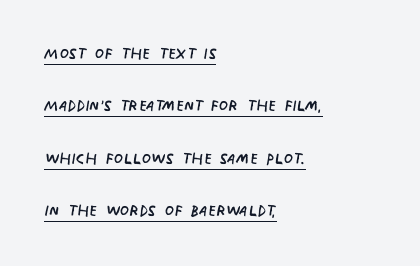
{"bold": "no", "underline": "yes", "align": "left", "line_spacing": "loose", "line_spacing_ratio": 2.5, "letter_spacing": "normal", "letter_spacing_em": 0.0, "glyph_px": 21}
